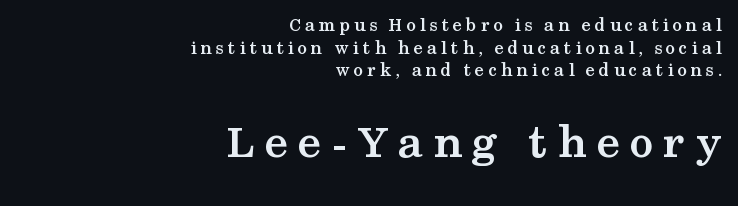
Does the lettering tilt? It doesn't — this is upright. Think of a printed novel: that variable character pitch is what you see here. These lines have a slow, spaced-out rhythm from letter to letter. Heavy-handed strokes throughout: this text is bold.
